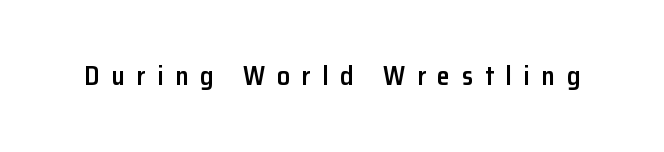
The image shows 26 px text type, upright; set unusually wide letter spacing (+0.45 em), not underlined.
